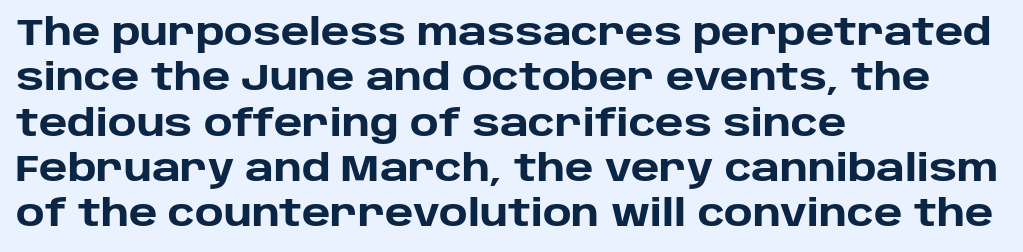
The image shows 36 px heavy sans-serif type, upright; set left-aligned, normal line spacing (1.26x), normal letter spacing, not underlined; low stroke contrast and a large x-height.
